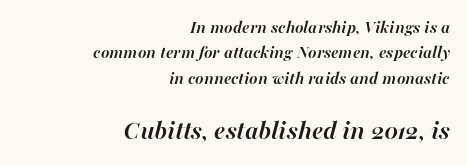
The image shows 27 px bold type, italic (leaning right); set right-aligned, normal line spacing (1.41x), normal letter spacing, not underlined; the second (bottom) block is 1.5x larger.
